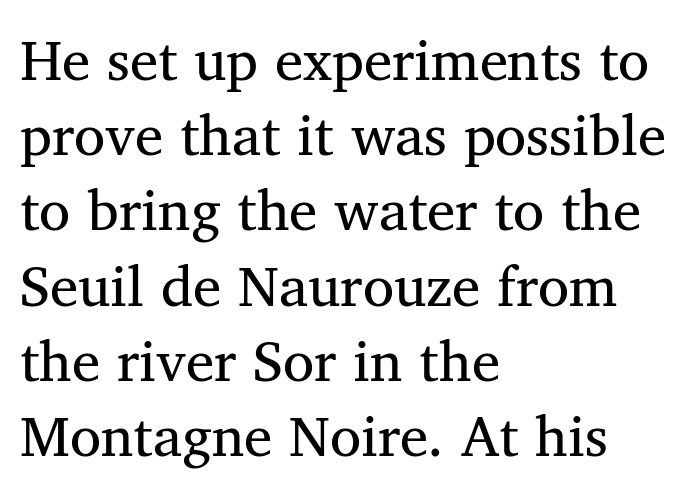
A serif font was chosen for this passage. This sample has the flowing, uneven cadence of proportional lettering. This rendering leaves character spacing at its baseline value. How would I describe the line gaps? Plain and ordinary. The lines in this sample share a left origin and differ only in where they stop.
